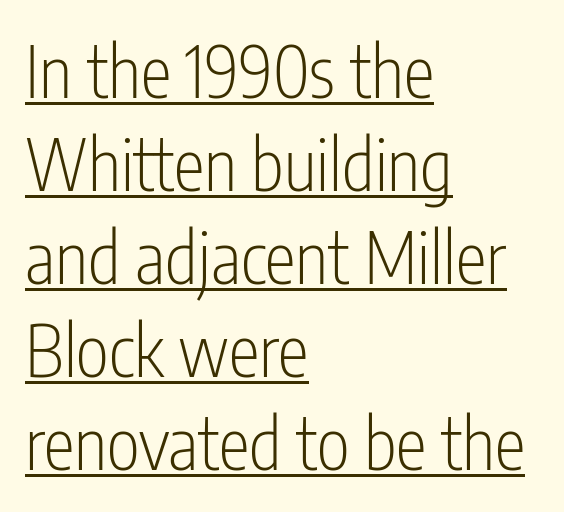
{"serif": "no", "italic": "no", "bold": "no", "weight": "light", "width": "condensed", "stroke_contrast": "low", "x_height": "medium", "monospaced": "no", "underline": "yes", "align": "left", "line_spacing": "normal", "line_spacing_ratio": 1.33, "letter_spacing": "normal", "letter_spacing_em": 0.0, "glyph_px": 70}
